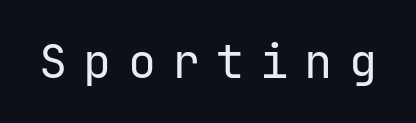
{"serif": "no", "italic": "no", "bold": "no", "weight": "regular", "width": "normal", "stroke_contrast": "low", "x_height": "medium", "monospaced": "yes", "underline": "no", "letter_spacing": "wide", "letter_spacing_em": 0.34, "glyph_px": 47}
